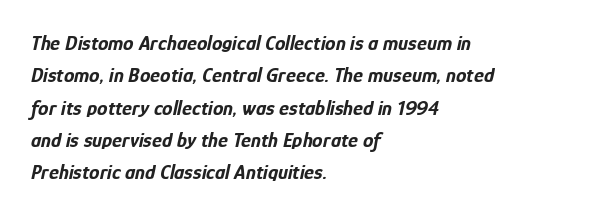
The image shows 21 px bold type, italic (leaning right); set left-aligned, normal line spacing (1.54x), normal letter spacing, not underlined.
